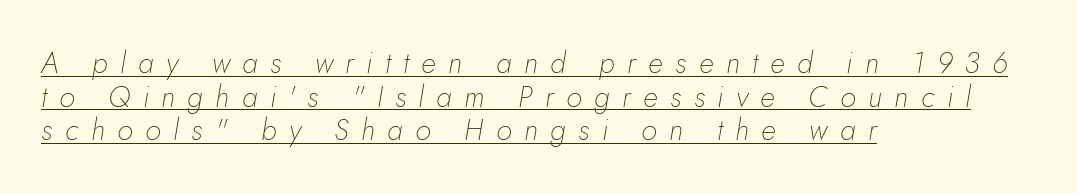
The image shows 29 px thin type, italic (leaning right); set left-aligned, line spacing 1.16x, unusually wide letter spacing (+0.43 em), underlined; low stroke contrast and a small x-height.
